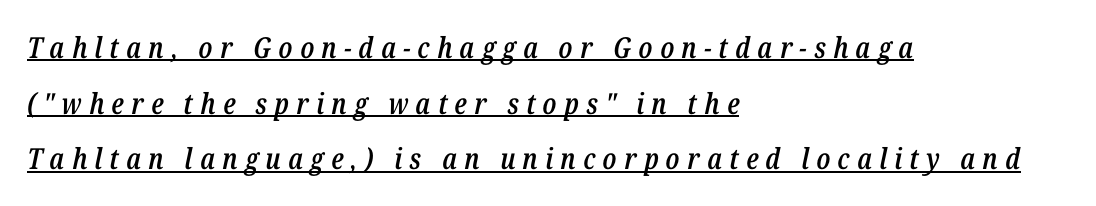
These lines stand farther apart than default settings would place them. These lines carry some extra weight — a demibold, not a full bold. This sample has the flowing, uneven cadence of proportional lettering. In terms of posture, this sample is oblique.
